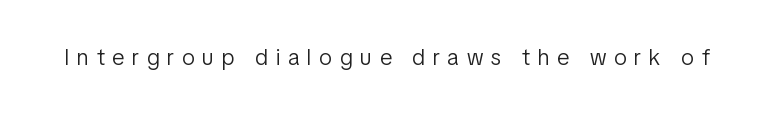
{"italic": "no", "bold": "no", "underline": "no", "letter_spacing": "wide", "letter_spacing_em": 0.34, "glyph_px": 23}
